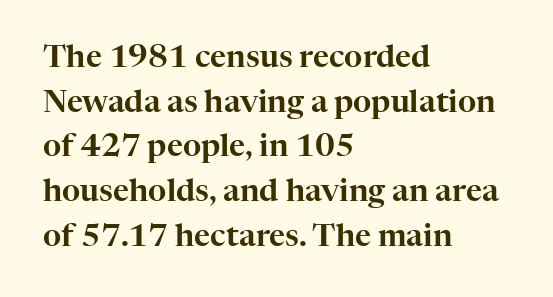
Q: Is the text italic (slanted)? A: No, it is upright.
Q: Is the typeface a serif or a sans-serif typeface? A: Serif.
Q: Is the text underlined? A: No.
Q: How is the paragraph aligned? A: Left-aligned.
Q: Is the spacing between letters normal or unusually wide? A: Normal.
Q: Is the spacing between lines tight, normal or loose? A: Normal.
Q: Width (condensed, normal, or wide)? A: Normal.
Q: Stroke contrast? A: High.
Q: x-height? A: Medium.
Q: Monospaced? A: No.
